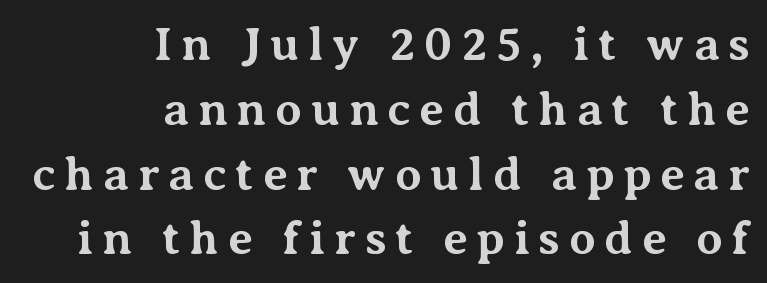
The face used here is proportionally spaced, like ordinary book or web type. Is this a sans? No — the strokes have serifs. Compared with typical paragraphs, the rows here are spaced about the same. Visually the block forms a straight wall on the right and a jagged coastline on the left.
